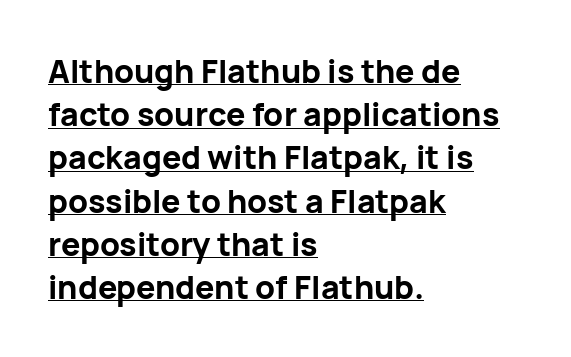
Looks like regular typesetting: each glyph gets only the width it needs. Line spacing here is normal. As a designer I'd log this as weight 700, bold. Short note: letters normally spaced. The font's upright variant was chosen for this text.
